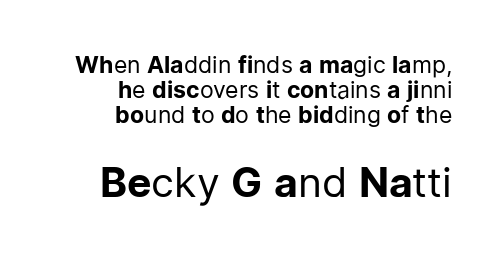
The image shows 41 px regular-weight sans-serif type, upright; set right-aligned, tight line spacing (1.08x), normal letter spacing, not underlined; the second (bottom) block is 1.78x larger; low stroke contrast and a medium x-height.
